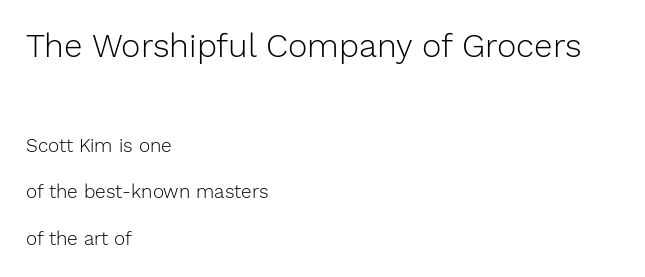
The image shows 33 px light sans-serif type, upright; set left-aligned, loose line spacing (2.46x), normal letter spacing, not underlined; the first (top) block is 1.74x larger; low stroke contrast and a medium x-height.
